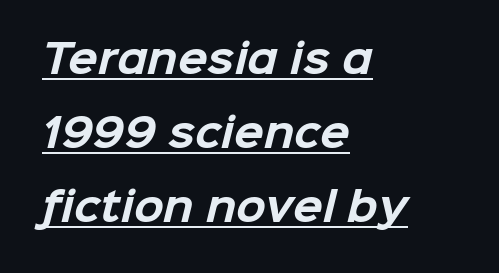
Whoever set this chose breathing room over compactness in the vertical rhythm. These lines are rendered in a variable-pitch font. In terms of letterspacing, this is plain default setting. The typeface chosen for these lines omits serifs.
